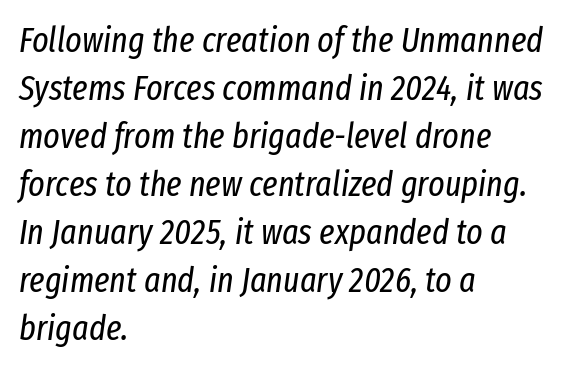
{"italic": "yes", "lean": "right", "slant_degrees": 8, "bold": "no", "weight": "regular", "width": "condensed", "stroke_contrast": "low", "x_height": "medium", "monospaced": "no", "underline": "no", "align": "left", "line_spacing": "normal", "line_spacing_ratio": 1.37, "letter_spacing": "normal", "letter_spacing_em": 0.0, "glyph_px": 35}
